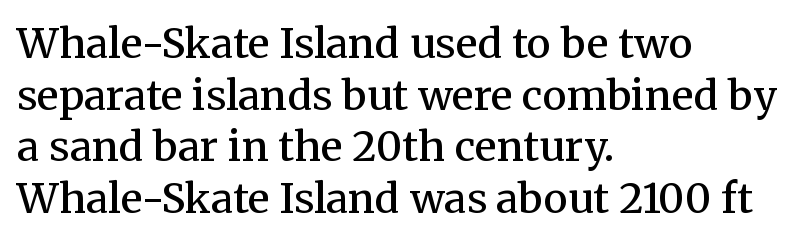
The image shows 41 px semibold serif type, upright; set left-aligned, normal line spacing (1.26x), normal letter spacing, not underlined; medium stroke contrast and a medium x-height.
